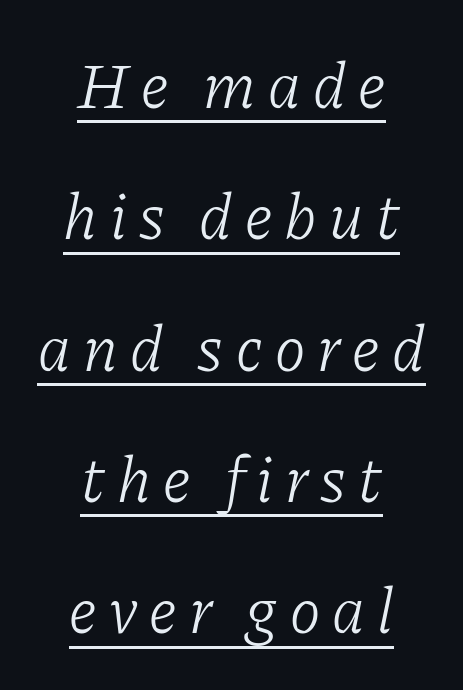
The image shows 65 px light serif type, italic (leaning right); set centered, loose line spacing (2.02x), underlined; low stroke contrast and a medium x-height.
